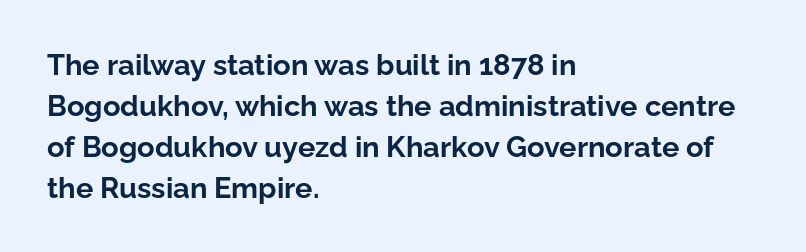
Observe the absence of serifs on each vertical stroke in this sample. These lines are rendered in a variable-pitch font. Quick note: not italic, upright. A dark, heavy texture on the line: the type is bold.
